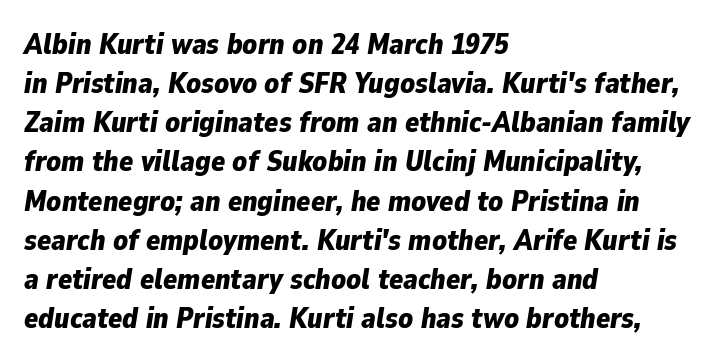
Q: Is the text bold? A: Yes.
Q: Is the text italic (slanted)? A: Yes, it leans right by about 9 degrees.
Q: Is the text underlined? A: No.
Q: How is the paragraph aligned? A: Left-aligned.
Q: Is the spacing between letters normal or unusually wide? A: Normal.
Q: Is the spacing between lines tight, normal or loose? A: Normal.
Q: Width (condensed, normal, or wide)? A: Normal.
Q: Stroke contrast? A: Low.
Q: x-height? A: Medium.
Q: Monospaced? A: No.
